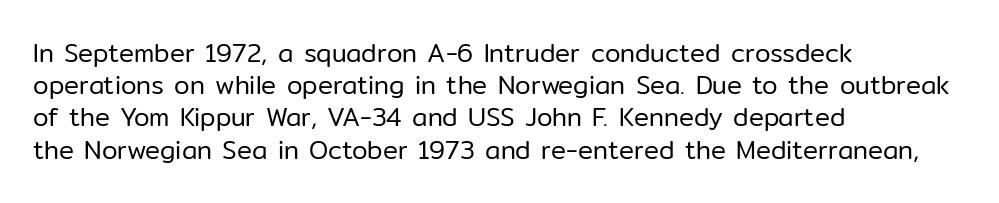
{"italic": "no", "bold": "no", "underline": "no", "align": "left", "line_spacing": "normal", "line_spacing_ratio": 1.29, "letter_spacing": "normal", "letter_spacing_em": 0.0, "glyph_px": 25}
